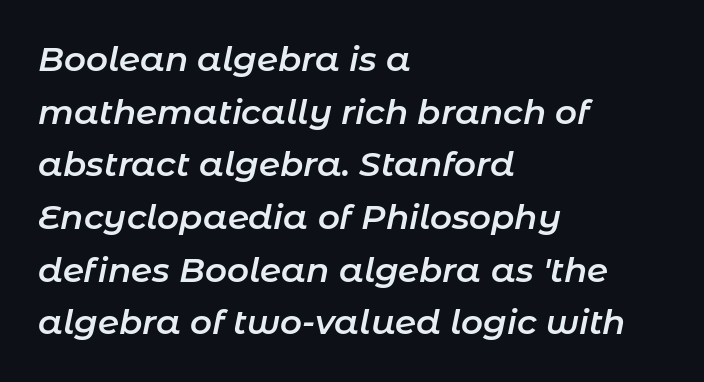
Plain, unruled lines of type. A typesetter would call this proportional, since set widths differ per character. Heft: intermediate — a semibold. Italic: yes, the glyphs are oblique. Interline gaps are of average width in this sample. Default kerning and tracking; the words read as compact shapes.
